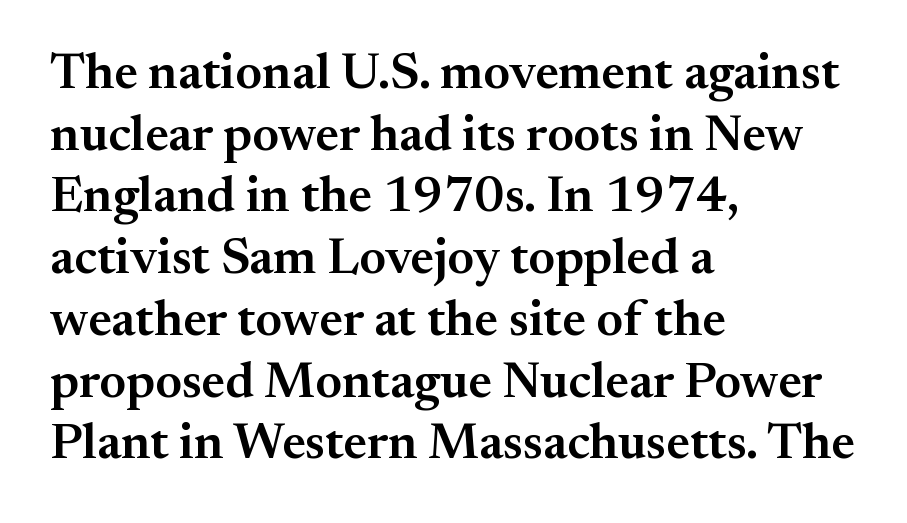
Q: Is the text bold? A: Semi-bold.
Q: Is the text italic (slanted)? A: No, it is upright.
Q: Is the typeface a serif or a sans-serif typeface? A: Serif.
Q: Is the text underlined? A: No.
Q: How is the paragraph aligned? A: Left-aligned.
Q: Is the spacing between letters normal or unusually wide? A: Normal.
Q: Width (condensed, normal, or wide)? A: Normal.
Q: Stroke contrast? A: Medium.
Q: x-height? A: Small.
Q: Monospaced? A: No.
